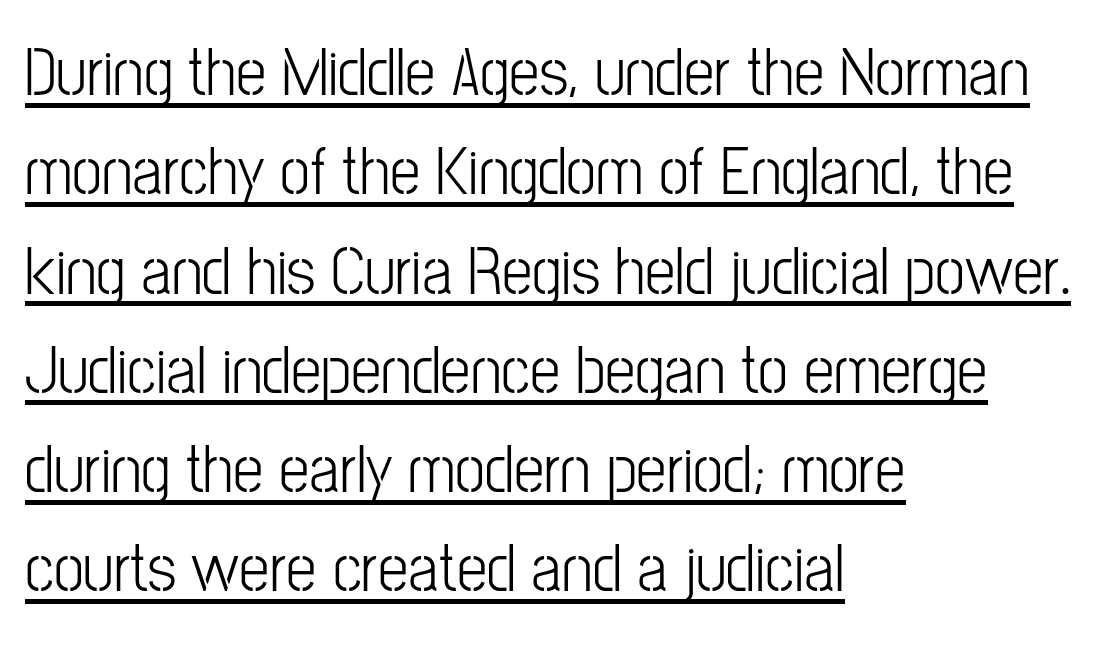
Is there an underline? Yes — a line sits under the letters. Compared with typical body copy, the letter spacing here is the same. A light-to-regular cut is what we see here. A student would call this left alignment; a typographer would say flush left, rag right. Varying glyph widths throughout — classic text-font behaviour.
